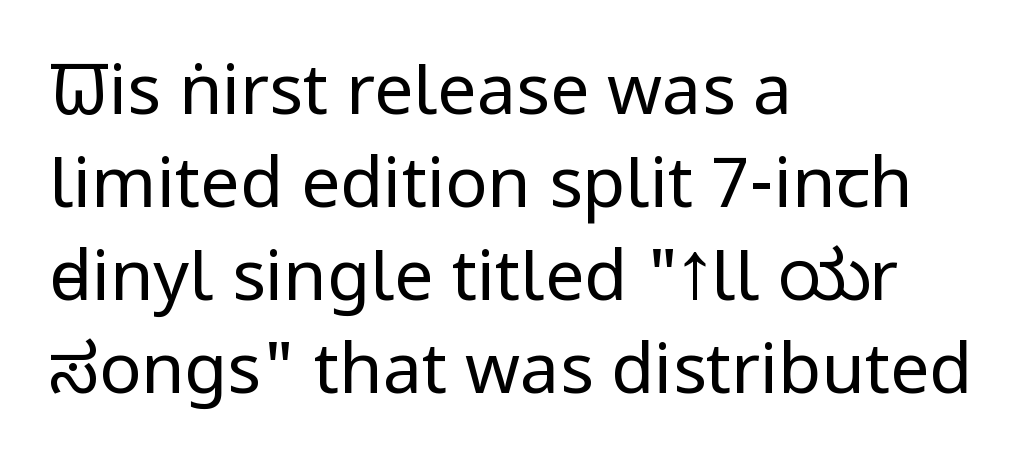
{"serif": "no", "italic": "no", "bold": "no", "weight": "regular", "width": "condensed", "stroke_contrast": "low", "x_height": "large", "monospaced": "no", "underline": "no", "align": "left", "line_spacing": "normal", "line_spacing_ratio": 1.33, "letter_spacing": "normal", "letter_spacing_em": 0.0, "glyph_px": 70}
